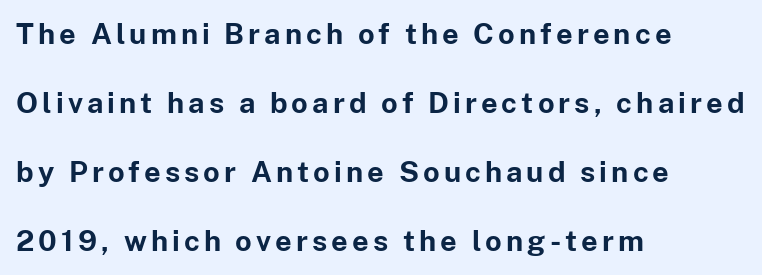
Q: Is the text bold? A: Yes.
Q: Is the text italic (slanted)? A: No, it is upright.
Q: Is the typeface a serif or a sans-serif typeface? A: Sans-serif.
Q: Is the text underlined? A: No.
Q: How is the paragraph aligned? A: Left-aligned.
Q: Is the spacing between lines tight, normal or loose? A: Loose.
Q: Width (condensed, normal, or wide)? A: Normal.
Q: Stroke contrast? A: Low.
Q: x-height? A: Medium.
Q: Monospaced? A: No.
